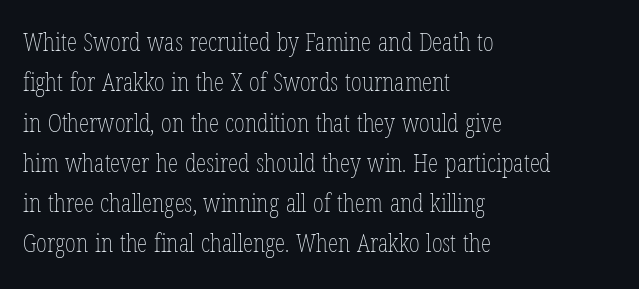
Check the space under the baseline: it is left empty. The type sits square on the baseline with zero lean. Line spacing here is normal. Casual observation: everything's shoved over to the left. Honestly, the letter spacing is just normal — you wouldn't notice it.
